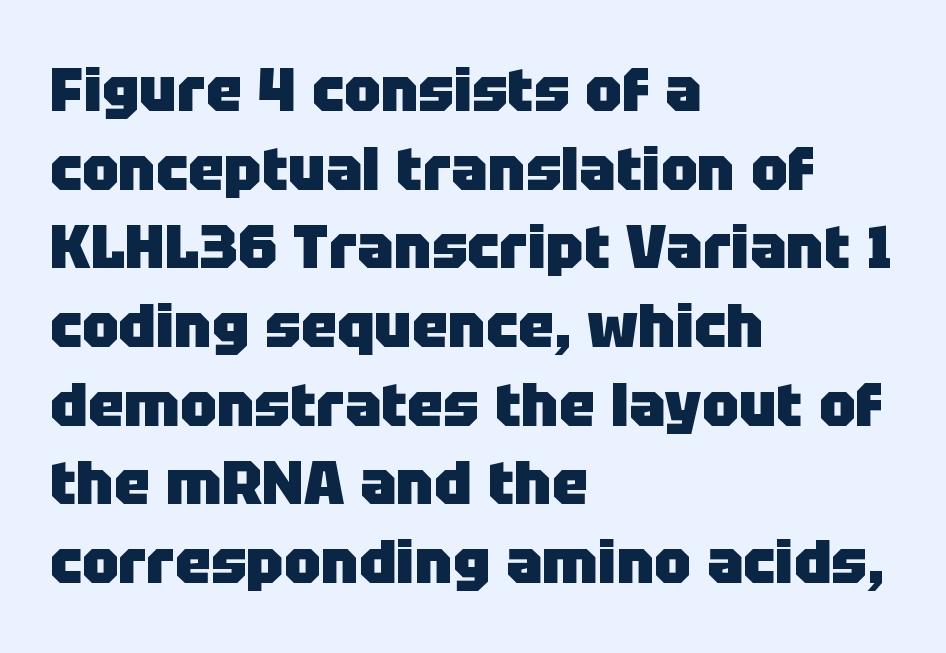
The image shows 61 px heavy sans-serif type, upright; set left-aligned, normal line spacing (1.29x), normal letter spacing, not underlined; low stroke contrast and a large x-height.
